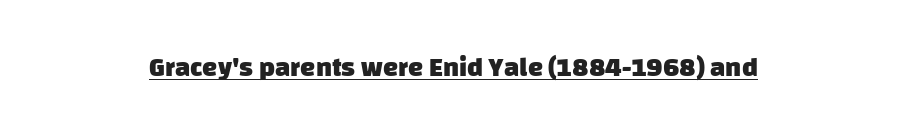
The image shows 27 px bold type; set centered, normal letter spacing, underlined.
